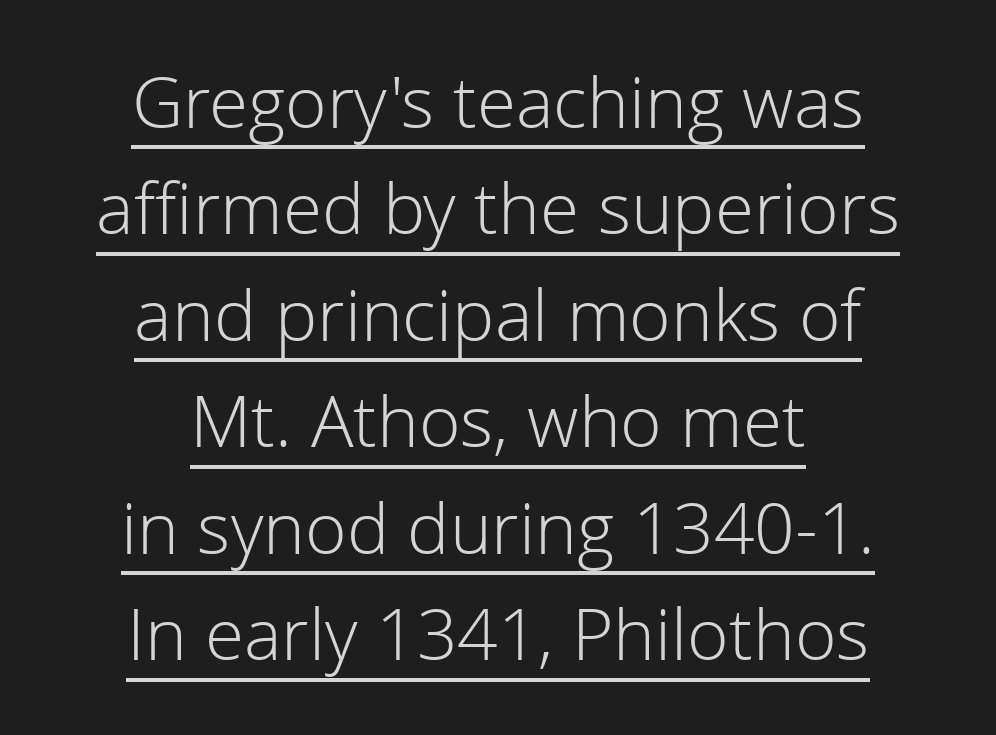
Q: Is the text bold? A: No.
Q: Is the text italic (slanted)? A: No, it is upright.
Q: Is the typeface a serif or a sans-serif typeface? A: Sans-serif.
Q: Is the text underlined? A: Yes.
Q: How is the paragraph aligned? A: Centered.
Q: Is the spacing between letters normal or unusually wide? A: Normal.
Q: Is the spacing between lines tight, normal or loose? A: Normal.
Q: Width (condensed, normal, or wide)? A: Normal.
Q: Stroke contrast? A: Low.
Q: x-height? A: Medium.
Q: Monospaced? A: No.
